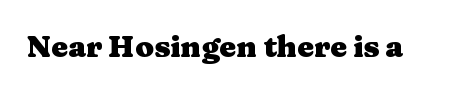
{"serif": "yes", "italic": "no", "bold": "yes", "weight": "heavy", "width": "wide", "stroke_contrast": "medium", "x_height": "medium", "monospaced": "no", "underline": "no", "letter_spacing": "normal", "letter_spacing_em": 0.0, "glyph_px": 30}
